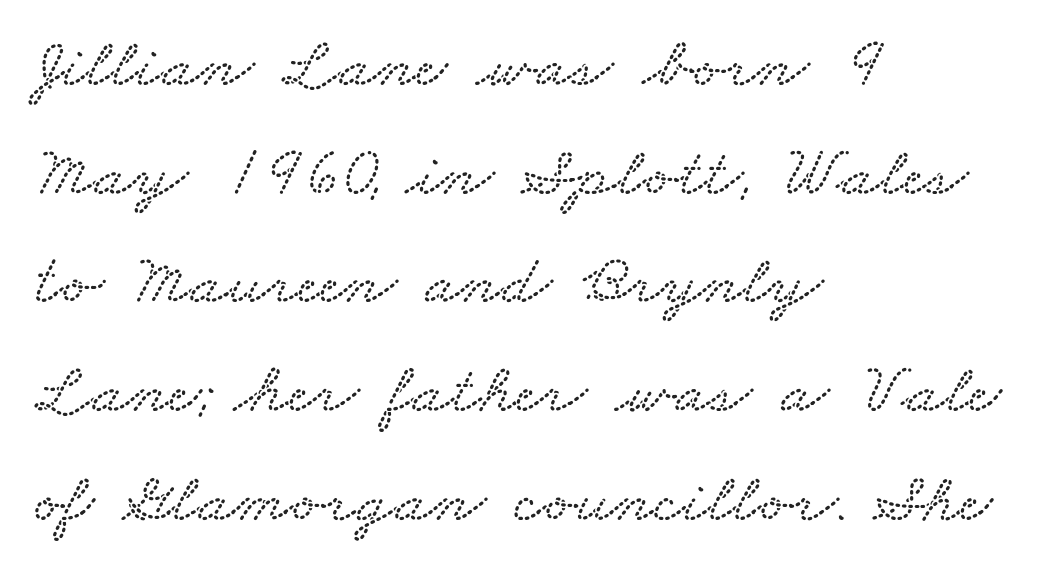
Q: Is the text underlined? A: No.
Q: How is the paragraph aligned? A: Left-aligned.
Q: Is the spacing between letters normal or unusually wide? A: Normal.
Q: Is the spacing between lines tight, normal or loose? A: Normal.
Q: Width (condensed, normal, or wide)? A: Wide.
Q: Stroke contrast? A: Low.
Q: x-height? A: Small.
Q: Monospaced? A: No.
